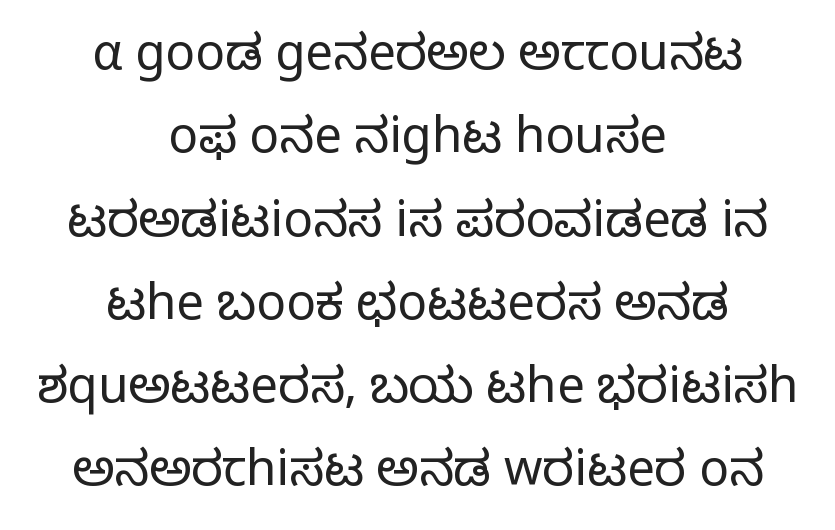
The image shows 49 px light sans-serif type, upright; set centered, normal line spacing (1.7x), normal letter spacing, not underlined; low stroke contrast and a medium x-height.
